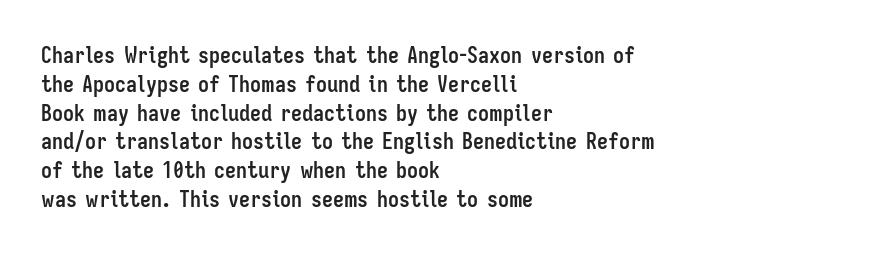
The rows are spaced the way most documents space them. Its strokes are broad and dark, the hallmark of bold type. Posture: upright roman. A bare baseline throughout the passage.
